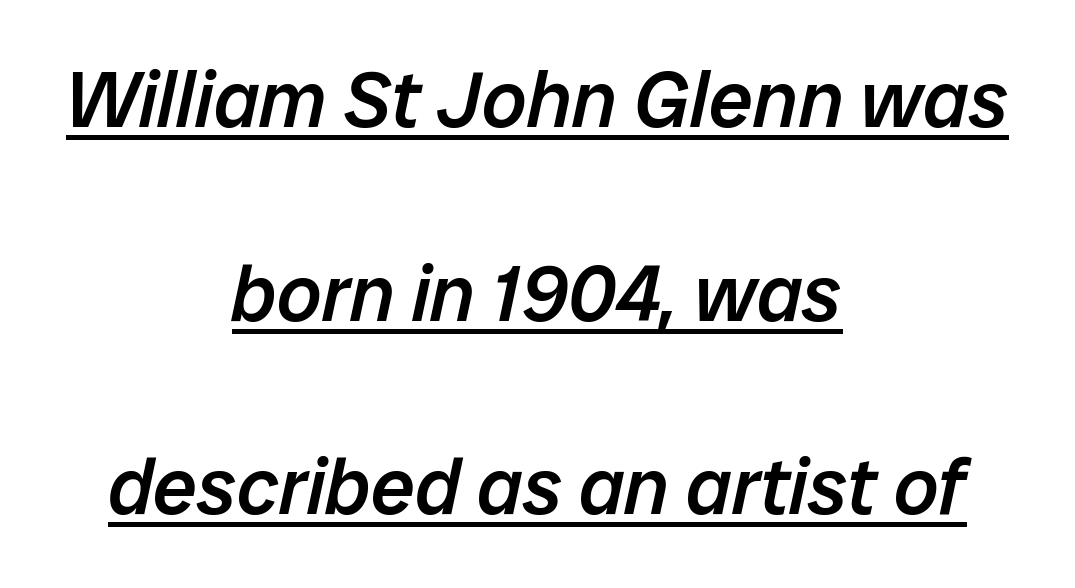
{"italic": "yes", "lean": "right", "slant_degrees": 12, "bold": "semi", "weight": "semibold", "width": "normal", "stroke_contrast": "low", "x_height": "medium", "monospaced": "no", "underline": "yes", "align": "center", "line_spacing": "loose", "line_spacing_ratio": 2.45, "letter_spacing": "normal", "letter_spacing_em": 0.0, "glyph_px": 79}
